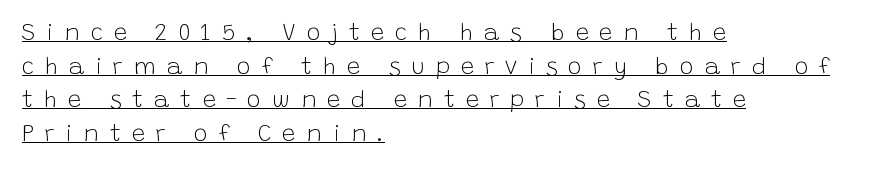
The image shows 24 px text type, upright; set left-aligned, normal line spacing (1.4x), unusually wide letter spacing (+0.44 em), underlined.
